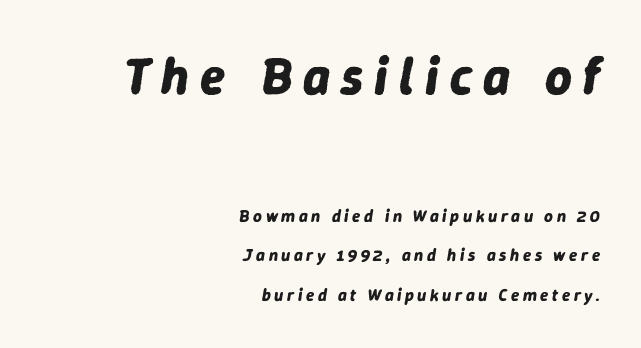
The image shows 52 px bold type, italic (leaning right); set right-aligned, loose line spacing (2.33x), unusually wide letter spacing (+0.21 em), not underlined; the first (top) block is 3.06x larger; low stroke contrast and a medium x-height.
